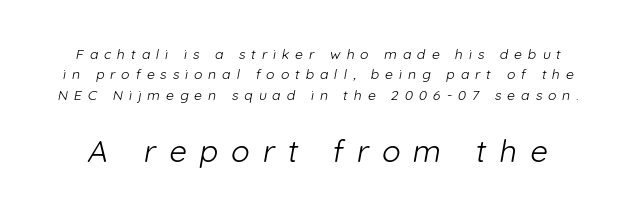
Q: Is the text bold? A: No.
Q: Is the typeface a serif or a sans-serif typeface? A: Sans-serif.
Q: Is the text underlined? A: No.
Q: Is the spacing between letters normal or unusually wide? A: Unusually wide.
Q: Is the spacing between lines tight, normal or loose? A: Normal.
Q: Which block of text is set in a larger size, the first (top) or the second (bottom)? A: The second (bottom) one.
Q: Width (condensed, normal, or wide)? A: Normal.
Q: Stroke contrast? A: Low.
Q: x-height? A: Medium.
Q: Monospaced? A: No.
